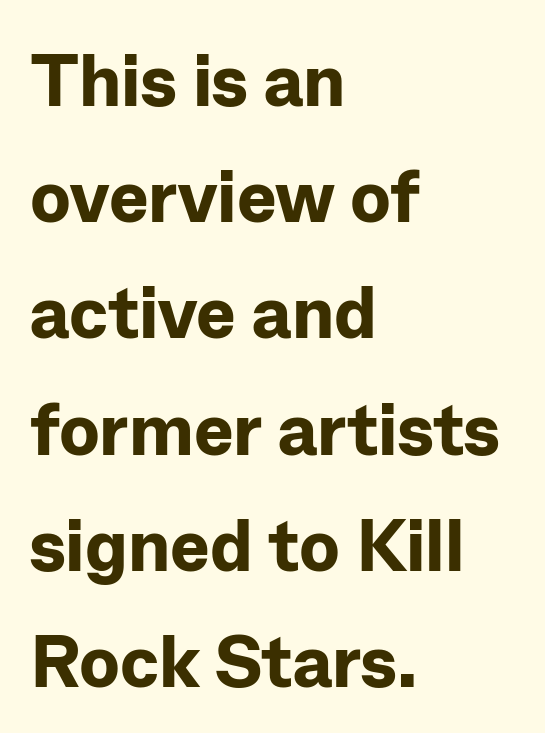
The image shows 74 px bold sans-serif type, upright; set left-aligned, normal line spacing (1.57x), normal letter spacing, not underlined; low stroke contrast and a medium x-height.
